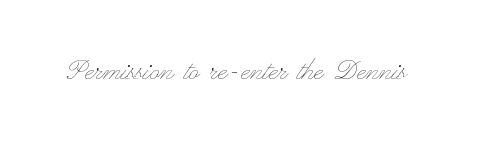
Stroke mass is kept to a normal reading level or below. This rendering leaves character spacing at its baseline value. The face used here is proportionally spaced, like ordinary book or web type. The words here are not underlined.
